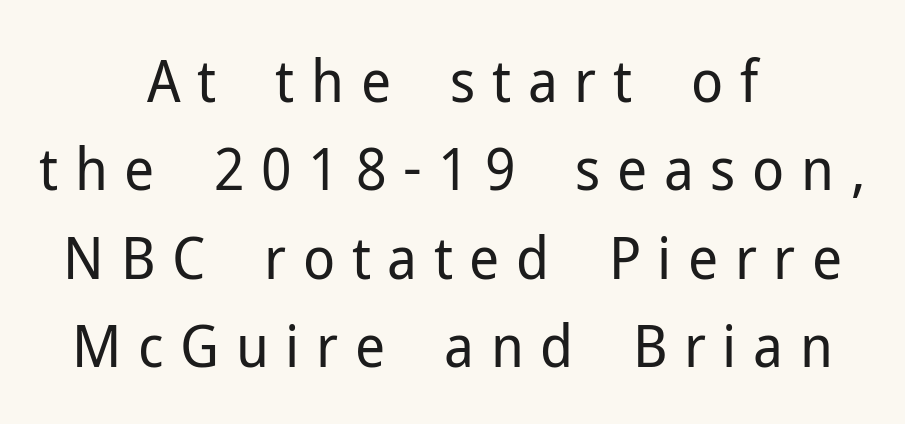
How would I describe the line gaps? Plain and ordinary. Letterform terminals end flat and unadorned throughout the passage. The typesetter chose a symmetrical, centered arrangement here. The specimen reads as upright at a glance. The passage shown is not underscored anywhere. Each letter keeps its own natural width here, so spacing adapts to shape.
